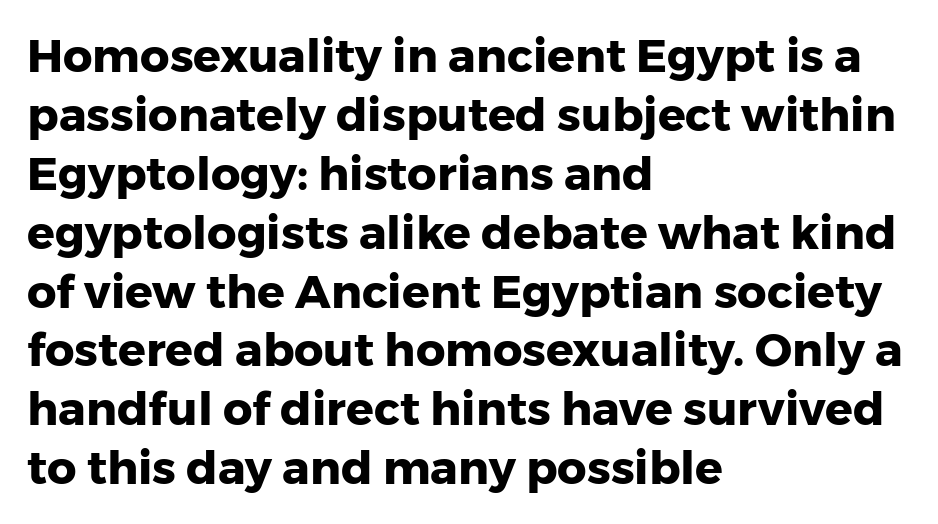
Q: Is the text bold? A: Yes.
Q: Is the text italic (slanted)? A: No, it is upright.
Q: Is the typeface a serif or a sans-serif typeface? A: Sans-serif.
Q: Is the text underlined? A: No.
Q: How is the paragraph aligned? A: Left-aligned.
Q: Is the spacing between letters normal or unusually wide? A: Normal.
Q: Is the spacing between lines tight, normal or loose? A: Normal.
Q: Width (condensed, normal, or wide)? A: Normal.
Q: Stroke contrast? A: Low.
Q: x-height? A: Medium.
Q: Monospaced? A: No.
